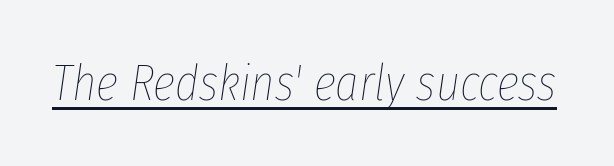
Has an underline been added? It has. The typography opts for an oblique posture over an upright one. No chunkiness to these letters — they're not bold. The face used here is proportionally spaced, like ordinary book or web type. Students, note that the glyphs here touch the page at normal intervals.
